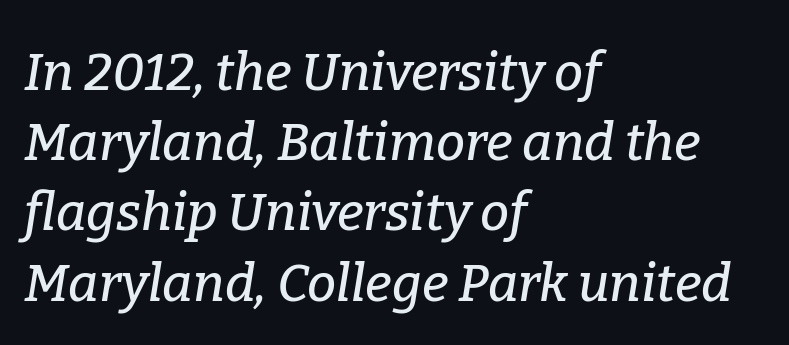
Evenly set lines give the paragraph a standard silhouette. This sample is left-justified, so line endings fall wherever the words run out. A typesetter would mark this as italic. Font category for this specimen: serif.
